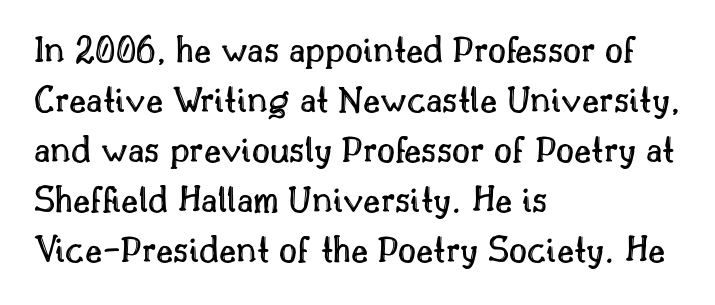
The image shows 39 px text type, upright; set left-aligned, normal line spacing (1.28x), normal letter spacing, not underlined; a small x-height.
